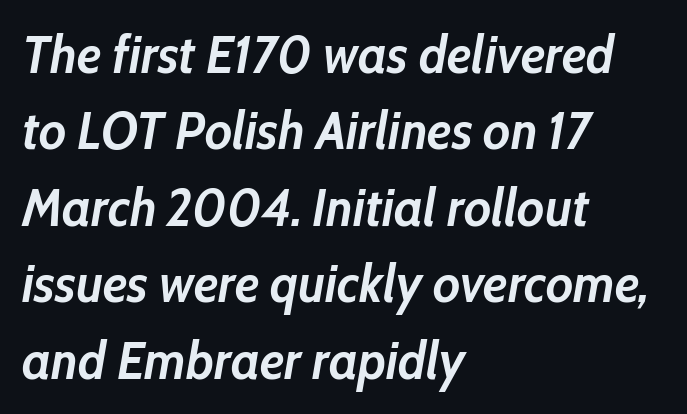
Successive baselines arrive at the customary interval. Designer's note — italics engaged. Caption: bold face, heavy strokes. Left-aligned paragraph, ragged on the right.
